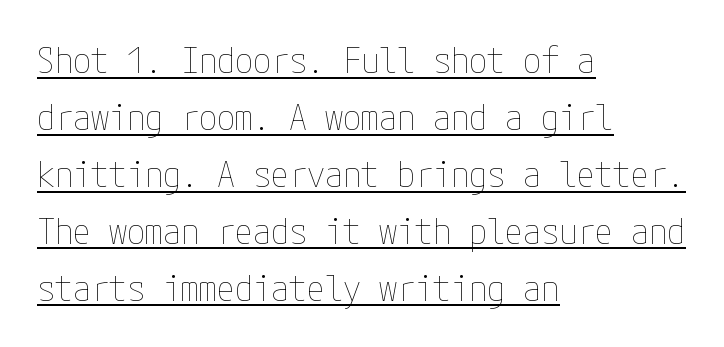
Is there an underline? Yes — a line sits under the letters. Notice how descenders clear the ascenders below comfortably — that's standard leading. The typeface has the unassuming heft of standard copy or less. Typeset ragged right — the left edge is the straight one.
